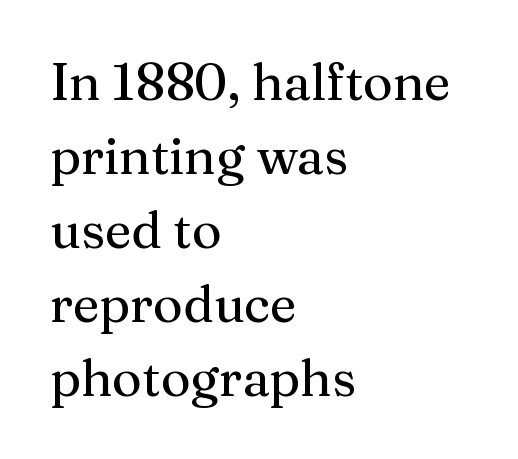
Q: Is the text italic (slanted)? A: No, it is upright.
Q: Is the typeface a serif or a sans-serif typeface? A: Serif.
Q: Is the text underlined? A: No.
Q: How is the paragraph aligned? A: Left-aligned.
Q: Is the spacing between letters normal or unusually wide? A: Normal.
Q: Is the spacing between lines tight, normal or loose? A: Normal.
Q: Width (condensed, normal, or wide)? A: Normal.
Q: Stroke contrast? A: Medium.
Q: x-height? A: Medium.
Q: Monospaced? A: No.
